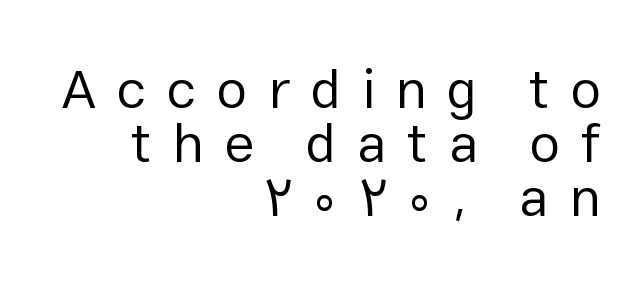
The image shows 55 px regular-weight sans-serif type, upright; set right-aligned, tight line spacing (0.98x), unusually wide letter spacing (+0.37 em), not underlined; low stroke contrast and a medium x-height.
